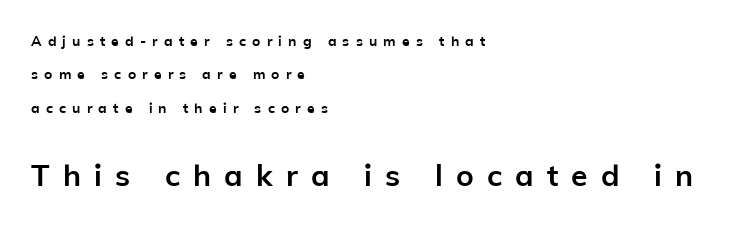
The face used here is proportionally spaced, like ordinary book or web type. Compared with an ordinary text face, these strokes are far heavier — a full bold. The words here are not underlined. The text was rendered using a sans face with plain stroke endings.
